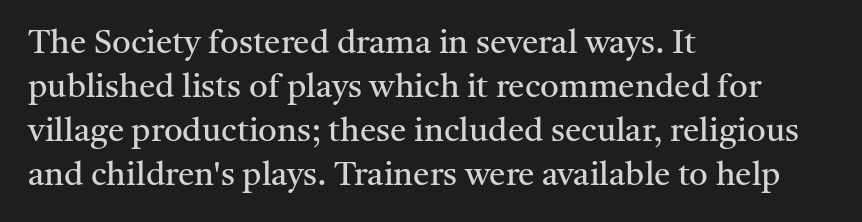
Designer's note — italics off, roman on. The rendering uses a moderate line-height, typical for paragraphs. Type style note: has serifs. The weight tops out at a normal text grade. The letterforms sit shoulder to shoulder at normal distance.
